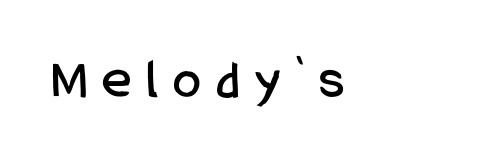
The image shows 56 px condensed sans-serif type, upright; set unusually wide letter spacing (+0.27 em), not underlined; low stroke contrast and a medium x-height.
